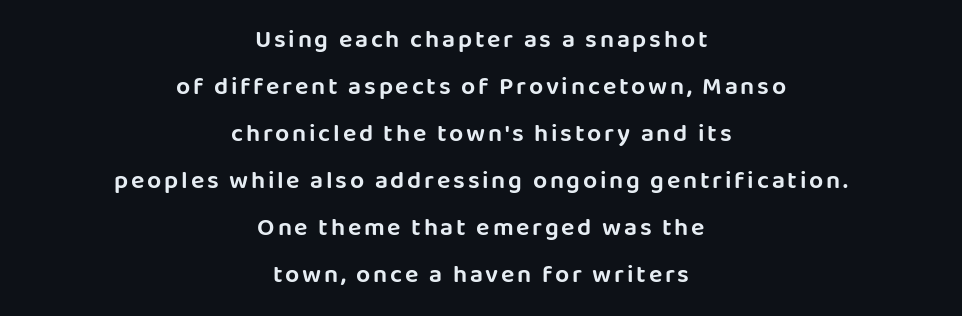
Q: Is the text italic (slanted)? A: No, it is upright.
Q: Is the text underlined? A: No.
Q: How is the paragraph aligned? A: Centered.
